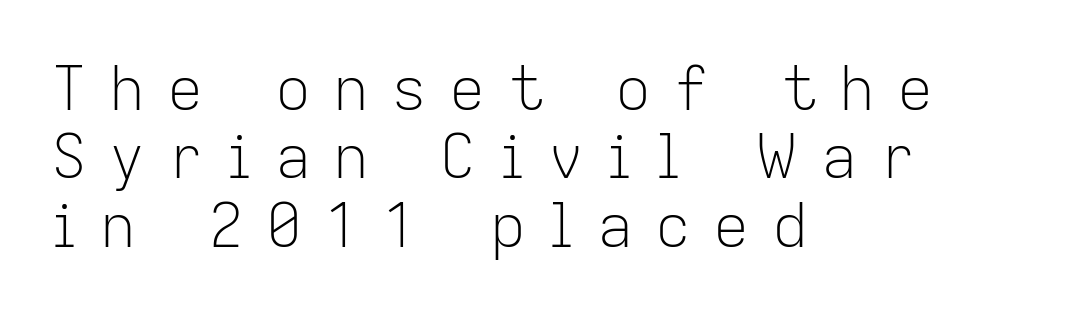
The image shows 60 px light sans-serif type, upright; set left-aligned, tight line spacing (1.14x), unusually wide letter spacing (+0.37 em), not underlined; low stroke contrast and a medium x-height.
